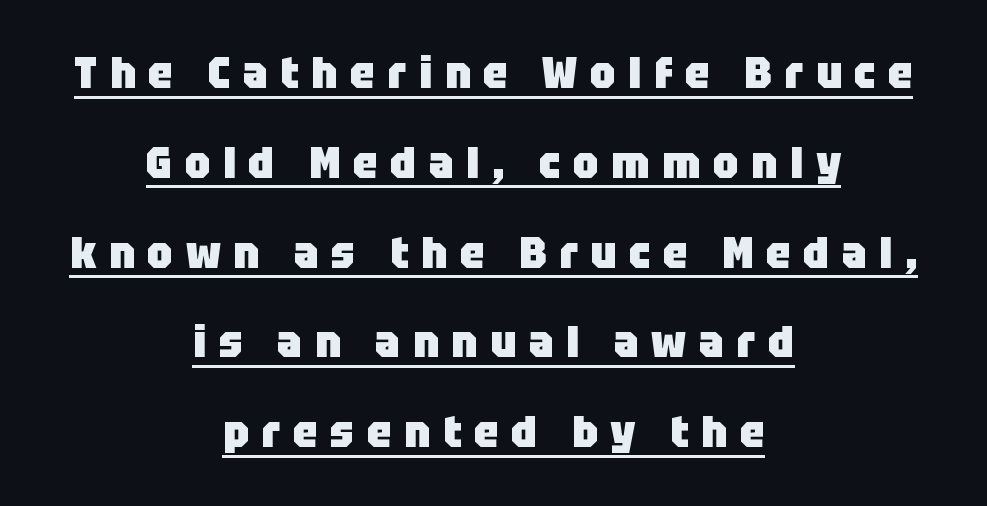
Q: Is the text bold? A: Yes.
Q: Is the text italic (slanted)? A: No, it is upright.
Q: Is the typeface a serif or a sans-serif typeface? A: Sans-serif.
Q: Is the text underlined? A: Yes.
Q: How is the paragraph aligned? A: Centered.
Q: Is the spacing between letters normal or unusually wide? A: Unusually wide.
Q: Is the spacing between lines tight, normal or loose? A: Loose.
Q: Width (condensed, normal, or wide)? A: Normal.
Q: Stroke contrast? A: Low.
Q: x-height? A: Large.
Q: Monospaced? A: No.
